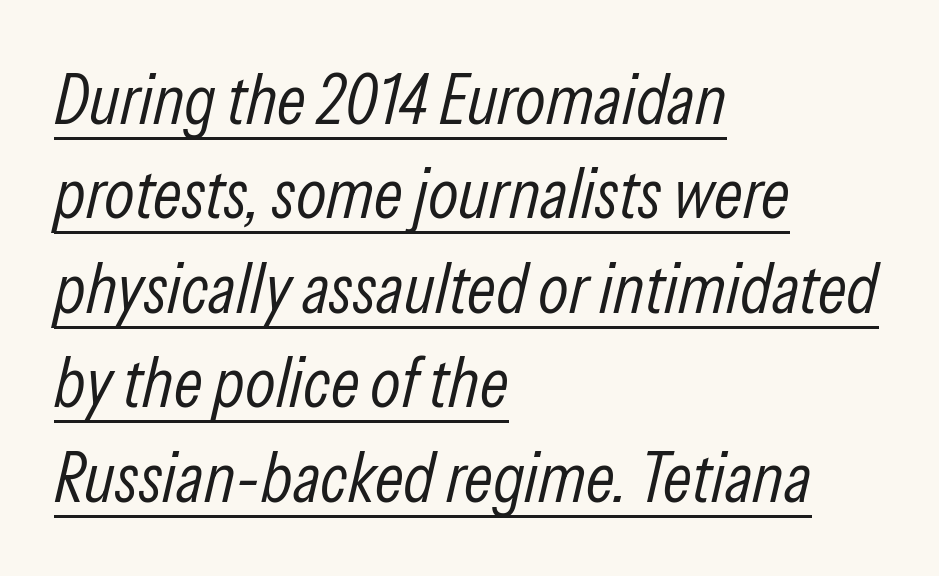
Q: Is the text bold? A: No.
Q: Is the text italic (slanted)? A: Yes, it leans right by about 13 degrees.
Q: Is the text underlined? A: Yes.
Q: How is the paragraph aligned? A: Left-aligned.
Q: Is the spacing between letters normal or unusually wide? A: Normal.
Q: Is the spacing between lines tight, normal or loose? A: Normal.
Q: Width (condensed, normal, or wide)? A: Condensed.
Q: Stroke contrast? A: Low.
Q: x-height? A: Medium.
Q: Monospaced? A: No.
